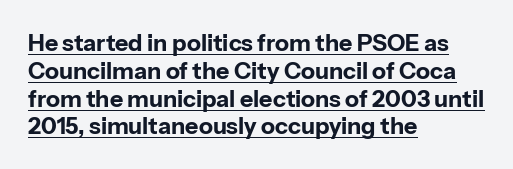
Glance below the letters and you will spot a drawn line. The specimen reads as upright at a glance. The passage is arranged the way most books set body copy — flush left. Does extra space separate the letters? No, they use regular spacing. Emphasis by weight is at full strength: bold.
